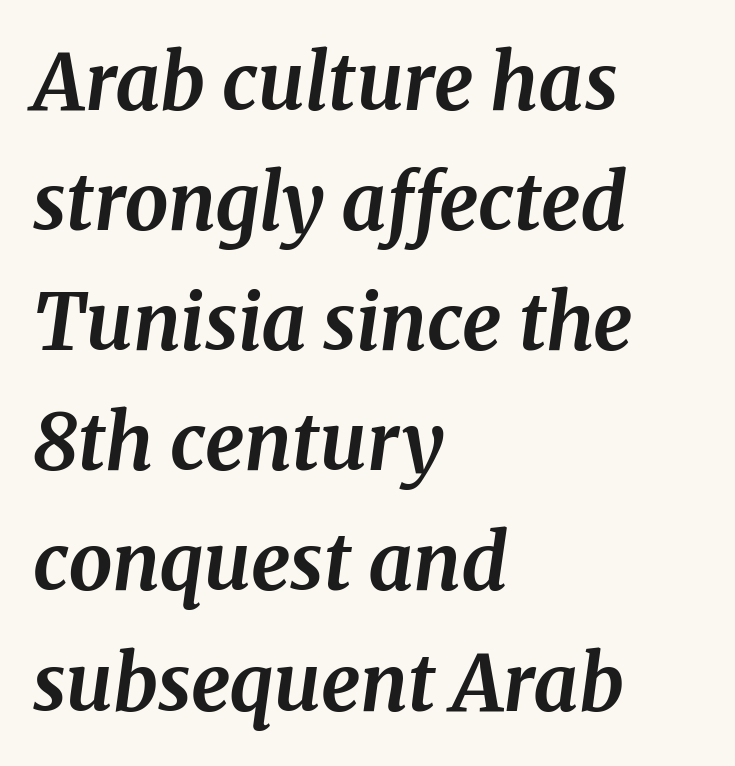
Q: Is the text bold? A: Yes.
Q: Is the text italic (slanted)? A: Yes, it leans right by about 8 degrees.
Q: Is the typeface a serif or a sans-serif typeface? A: Serif.
Q: Is the text underlined? A: No.
Q: How is the paragraph aligned? A: Left-aligned.
Q: Is the spacing between letters normal or unusually wide? A: Normal.
Q: Is the spacing between lines tight, normal or loose? A: Normal.
Q: Width (condensed, normal, or wide)? A: Normal.
Q: Stroke contrast? A: Medium.
Q: x-height? A: Medium.
Q: Monospaced? A: No.
